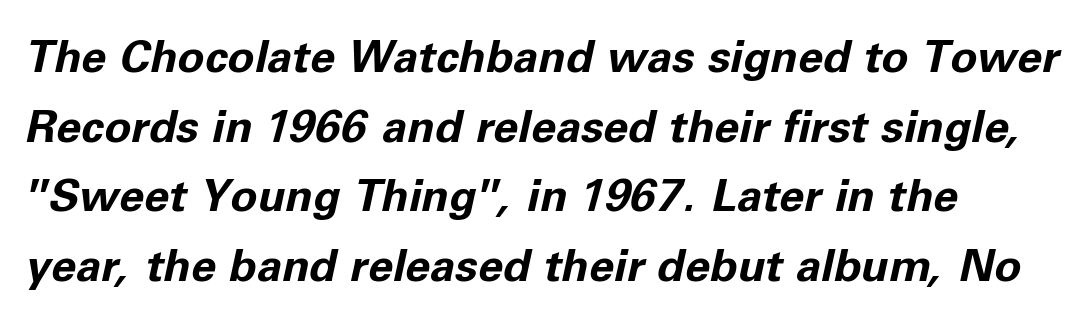
The image shows 45 px bold type, italic (leaning right); set normal line spacing (1.55x), normal letter spacing, not underlined; low stroke contrast and a medium x-height.
